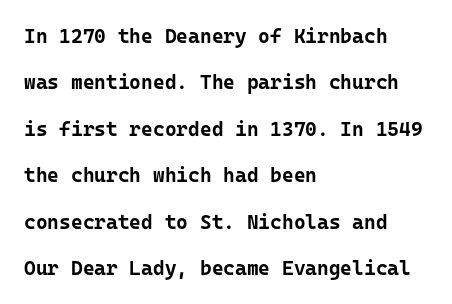
{"italic": "no", "bold": "yes", "underline": "no", "align": "left", "line_spacing": "loose", "line_spacing_ratio": 2.32, "letter_spacing": "normal", "letter_spacing_em": 0.0, "glyph_px": 20}
